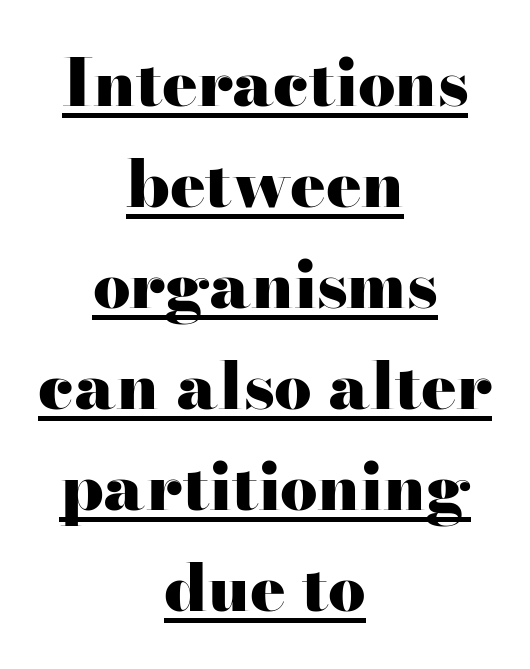
The image shows 66 px heavy, wide serif type, upright; set centered, normal line spacing (1.53x), normal letter spacing, underlined; high stroke contrast and a small x-height.
